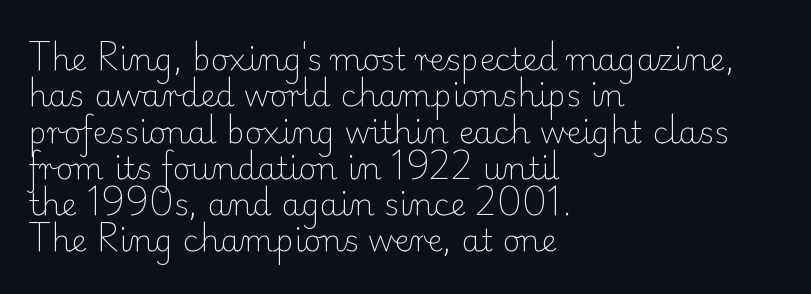
{"serif": "yes", "italic": "no", "bold": "no", "weight": "light", "width": "normal", "stroke_contrast": "low", "x_height": "small", "monospaced": "no", "underline": "no", "align": "left", "line_spacing_ratio": 1.17, "letter_spacing": "normal", "letter_spacing_em": 0.0, "glyph_px": 31}
